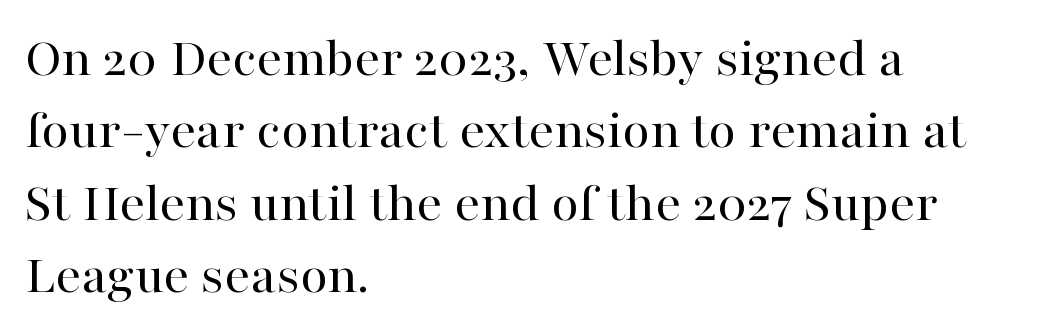
Q: Is the text bold? A: No.
Q: Is the text italic (slanted)? A: No, it is upright.
Q: Is the typeface a serif or a sans-serif typeface? A: Serif.
Q: Is the text underlined? A: No.
Q: How is the paragraph aligned? A: Left-aligned.
Q: Is the spacing between letters normal or unusually wide? A: Normal.
Q: Is the spacing between lines tight, normal or loose? A: Normal.
Q: Width (condensed, normal, or wide)? A: Normal.
Q: Stroke contrast? A: High.
Q: x-height? A: Medium.
Q: Monospaced? A: No.
